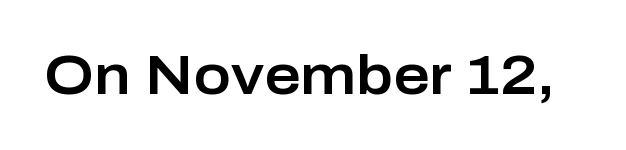
Q: Is the text italic (slanted)? A: No, it is upright.
Q: Is the typeface a serif or a sans-serif typeface? A: Sans-serif.
Q: Is the text underlined? A: No.
Q: Is the spacing between letters normal or unusually wide? A: Normal.
Q: Width (condensed, normal, or wide)? A: Normal.
Q: Stroke contrast? A: Low.
Q: x-height? A: Medium.
Q: Monospaced? A: No.
